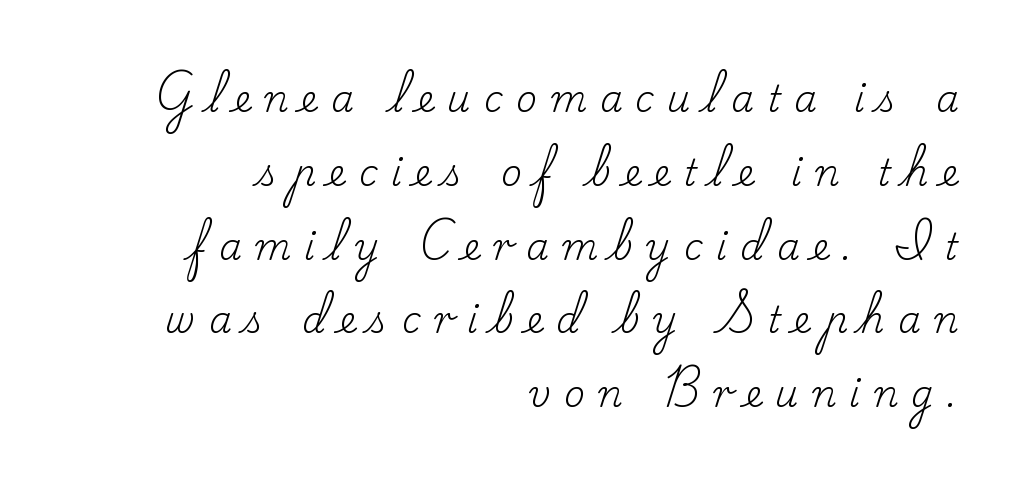
{"serif": "yes", "bold": "no", "weight": "regular", "width": "normal", "stroke_contrast": "low", "x_height": "small", "monospaced": "no", "underline": "no", "align": "right", "line_spacing": "loose", "line_spacing_ratio": 2.05, "letter_spacing": "wide", "letter_spacing_em": 0.37, "glyph_px": 36}
